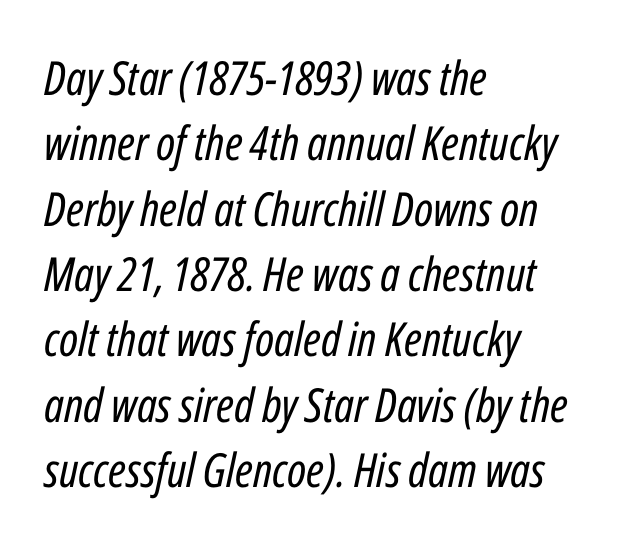
Typeset ragged right — the left edge is the straight one. Bare-footed words on every line. Leading matches the norm, producing a regular column. Tracking here is standard; glyphs follow each other at the usual distance.
